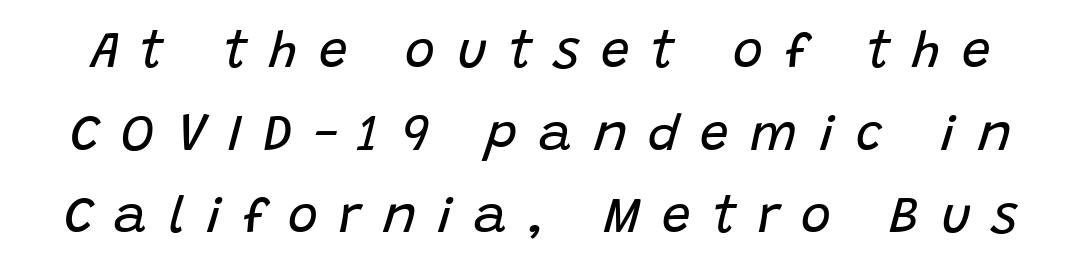
{"italic": "yes", "lean": "right", "slant_degrees": 15, "bold": "no", "weight": "regular", "width": "normal", "stroke_contrast": "low", "x_height": "large", "monospaced": "no", "underline": "no", "line_spacing": "normal", "line_spacing_ratio": 1.62, "letter_spacing": "wide", "letter_spacing_em": 0.42, "glyph_px": 51}
